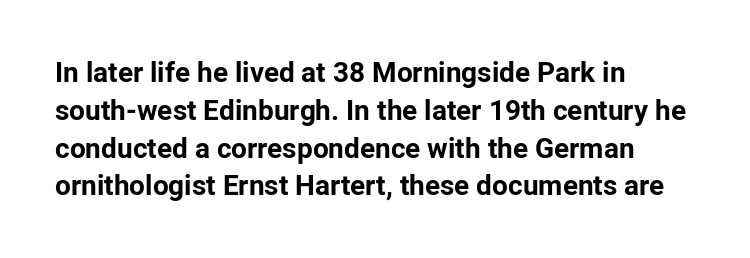
Line beginnings align vertically; line endings do not. You'd pick this weight for a headline — it's a proper bold. There is no visible air inserted between adjacent glyphs. Each row of text sits above clean, open space. The glyphs in this specimen are sans serif.
